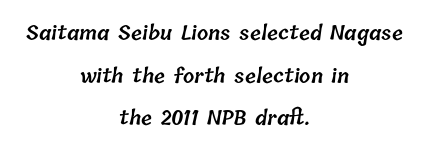
The image shows 20 px text type; set centered, loose line spacing (2.13x), normal letter spacing, not underlined.
